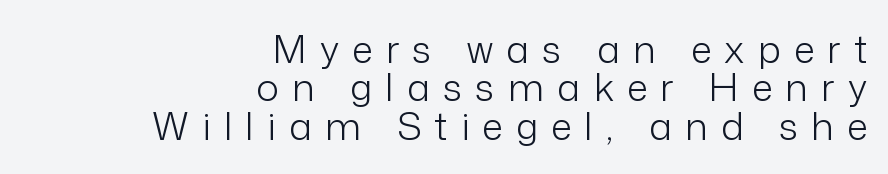
The image shows 38 px light sans-serif type, upright; set right-aligned, tight line spacing (1.01x), unusually wide letter spacing (+0.35 em), not underlined; low stroke contrast and a medium x-height.
